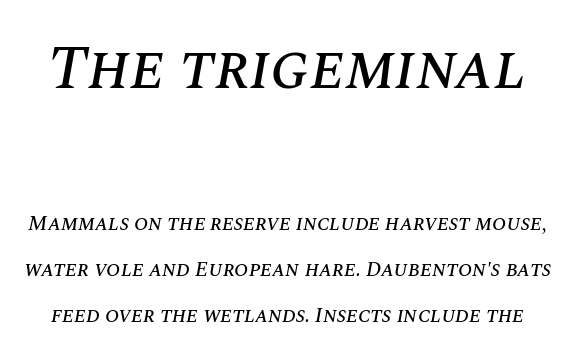
Bigger letters appear in the top chunk; the bottom chunk is reduced. Is there much room between lines? Yes — plenty of vertical air separates them. Spacing verdict: proportional, widths tailored to each character. The rendering applies a slant to the glyphs.
